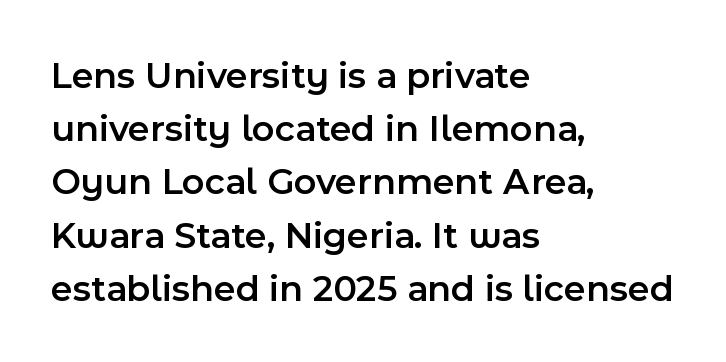
Proportional: the letters do not fall into vertical columns. Letters rest on an invisible, unmarked baseline. Each letter's strokes conclude bluntly, with no projecting serifs. The paragraph shown leans on its left margin. Leading: standard.
